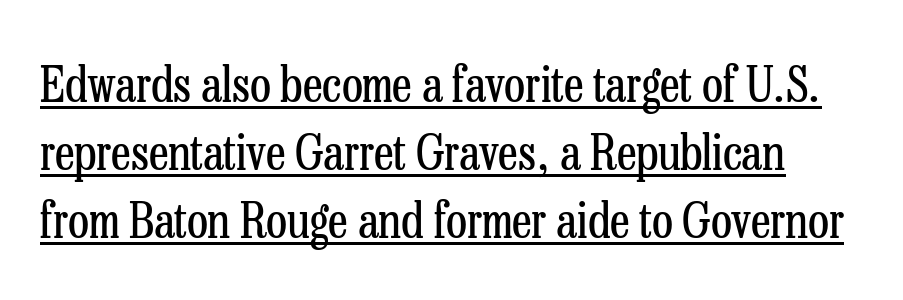
{"serif": "yes", "italic": "no", "bold": "no", "weight": "regular", "width": "condensed", "stroke_contrast": "low", "x_height": "medium", "monospaced": "no", "underline": "yes", "line_spacing": "normal", "line_spacing_ratio": 1.39, "letter_spacing": "normal", "letter_spacing_em": 0.0, "glyph_px": 49}
